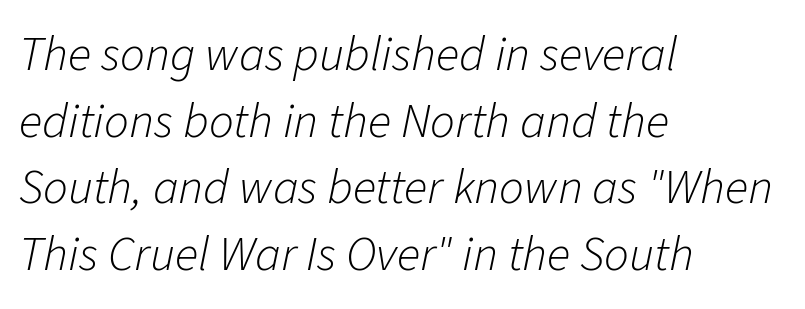
Students, note that the glyphs here touch the page at normal intervals. Note the varied advance widths — an 'i' is clearly narrower than an 'm'. Counters stay open thanks to moderate or lighter strokes. Reading down the block, your eye returns to a fixed left position each line. A normal amount of white space separates one row of letters from the next. Words float on clear page, feet unadorned.
